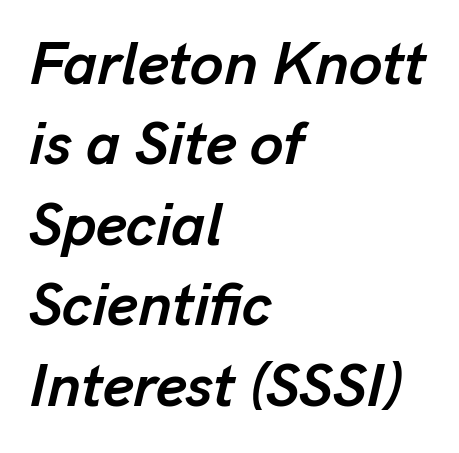
The image shows 60 px semibold type, italic (leaning right); set left-aligned, normal line spacing (1.34x), normal letter spacing, not underlined; low stroke contrast and a medium x-height.
